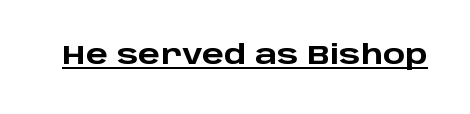
The image shows 26 px bold type, upright; set normal letter spacing, underlined.
